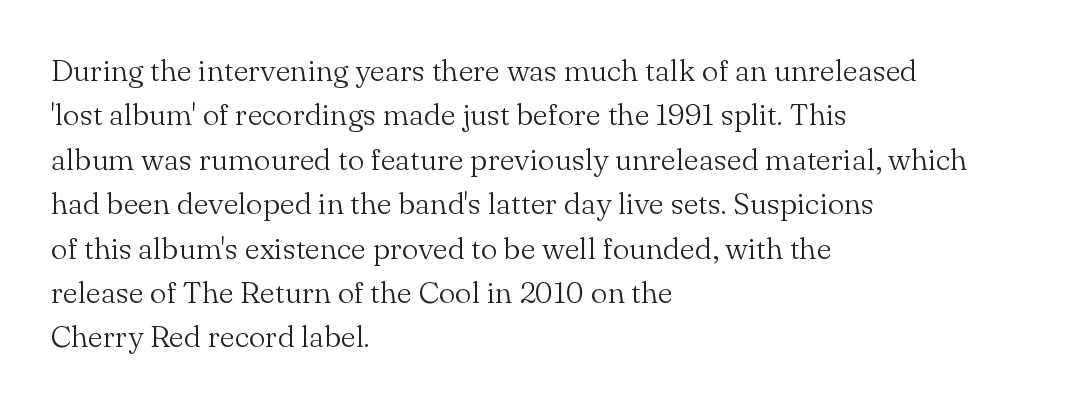
Q: Is the text bold? A: No.
Q: Is the text italic (slanted)? A: No, it is upright.
Q: Is the typeface a serif or a sans-serif typeface? A: Serif.
Q: Is the text underlined? A: No.
Q: How is the paragraph aligned? A: Left-aligned.
Q: Is the spacing between letters normal or unusually wide? A: Normal.
Q: Is the spacing between lines tight, normal or loose? A: Normal.
Q: Width (condensed, normal, or wide)? A: Normal.
Q: Stroke contrast? A: Medium.
Q: x-height? A: Small.
Q: Monospaced? A: No.
